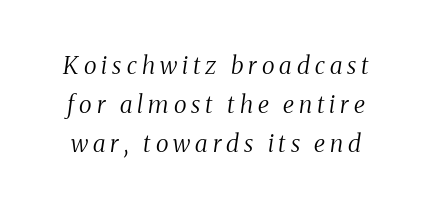
This rendering features lettering with no underline. Posture: slanted. You could only call the tracking loose — the letters float apart. Whoever set this chose a conventional vertical rhythm.
